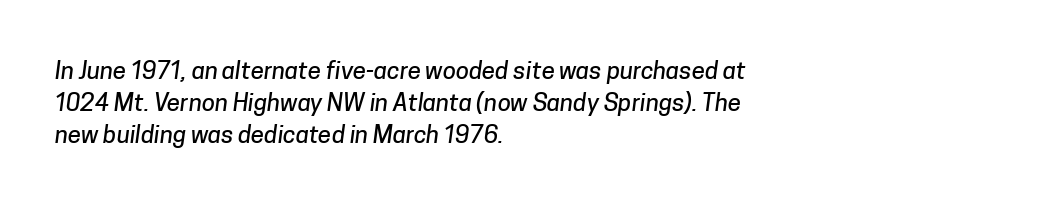
The image shows 24 px text type; set left-aligned, normal line spacing (1.33x), normal letter spacing, not underlined.
